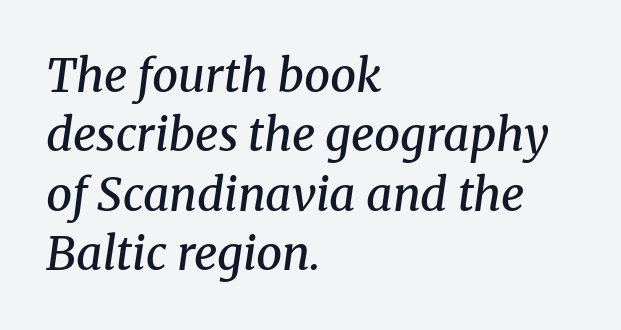
The image shows 46 px semibold serif type, italic (leaning right); set left-aligned, normal line spacing (1.29x), normal letter spacing, not underlined; medium stroke contrast and a medium x-height.
